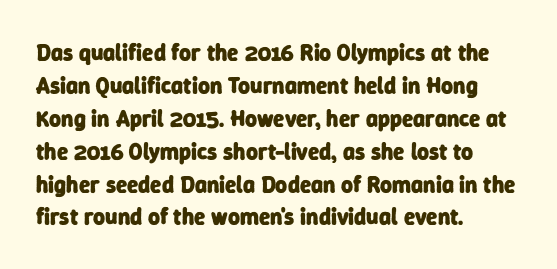
{"bold": "yes", "underline": "no", "align": "left", "line_spacing": "normal", "line_spacing_ratio": 1.43, "letter_spacing": "normal", "letter_spacing_em": 0.0, "glyph_px": 23}
